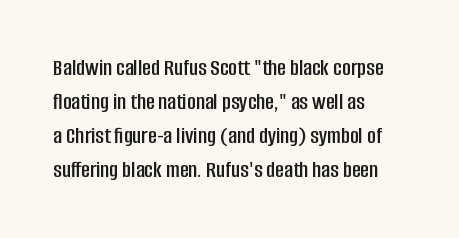
Q: Is the text italic (slanted)? A: No, it is upright.
Q: Is the text underlined? A: No.
Q: How is the paragraph aligned? A: Left-aligned.
Q: Is the spacing between letters normal or unusually wide? A: Normal.
Q: Is the spacing between lines tight, normal or loose? A: Normal.
